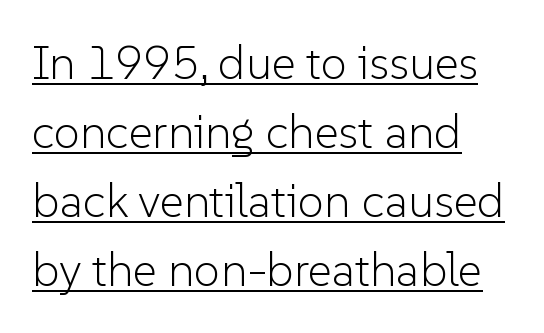
If you drew a ruler down the left edge, every line would touch it. Is the letter spacing exaggerated? No — it looks like the ordinary default. This sample uses an upright cut, with every glyph sitting square on the baseline. Every word sits above its own underline. One glance says typical: line gaps are just what's usual. Unbolded letterforms with no extra heft.
